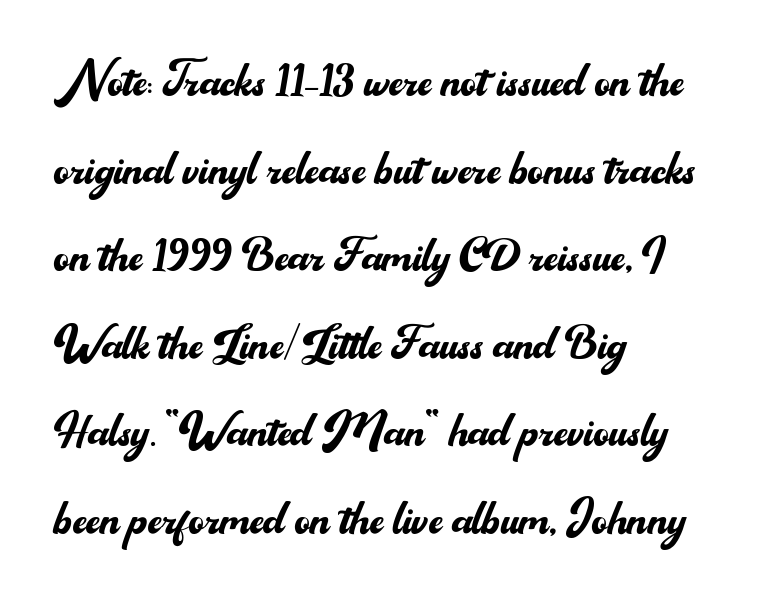
{"serif": "no", "bold": "no", "weight": "regular", "width": "normal", "stroke_contrast": "medium", "x_height": "small", "monospaced": "no", "underline": "no", "align": "left", "line_spacing": "normal", "line_spacing_ratio": 1.46, "letter_spacing": "normal", "letter_spacing_em": 0.0, "glyph_px": 60}
